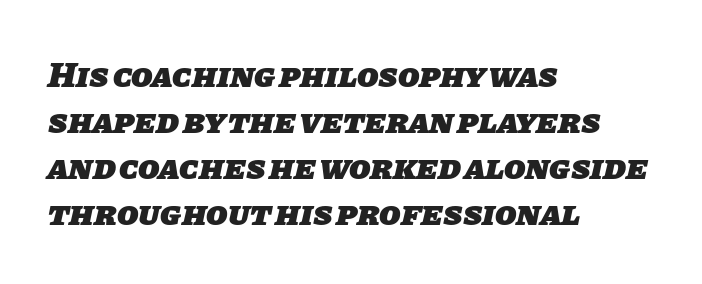
Q: Is the text bold? A: Yes.
Q: Is the typeface a serif or a sans-serif typeface? A: Serif.
Q: Is the text underlined? A: No.
Q: How is the paragraph aligned? A: Left-aligned.
Q: Is the spacing between letters normal or unusually wide? A: Normal.
Q: Is the spacing between lines tight, normal or loose? A: Normal.
Q: Width (condensed, normal, or wide)? A: Normal.
Q: Stroke contrast? A: Low.
Q: x-height? A: Large.
Q: Monospaced? A: No.
